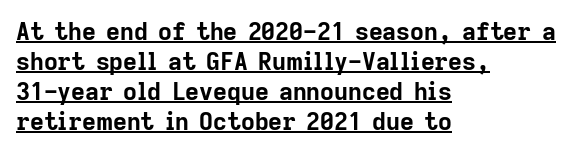
The image shows 24 px bold type, upright; set left-aligned, normal line spacing (1.25x), normal letter spacing, underlined.
